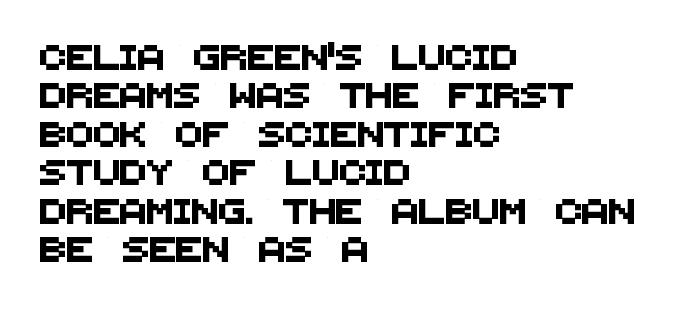
{"underline": "no", "align": "left", "line_spacing": "normal", "line_spacing_ratio": 1.54, "letter_spacing": "normal", "letter_spacing_em": 0.0, "glyph_px": 25}
